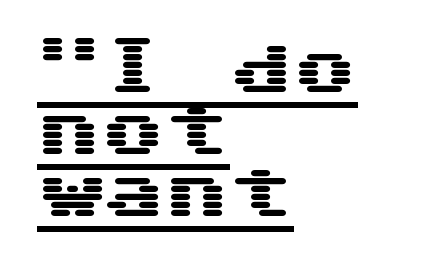
Q: Is the text italic (slanted)? A: No, it is upright.
Q: Is the typeface a serif or a sans-serif typeface? A: Sans-serif.
Q: Is the text underlined? A: Yes.
Q: How is the paragraph aligned? A: Left-aligned.
Q: Is the spacing between letters normal or unusually wide? A: Normal.
Q: Is the spacing between lines tight, normal or loose? A: Tight.
Q: Width (condensed, normal, or wide)? A: Wide.
Q: Stroke contrast? A: Medium.
Q: x-height? A: Medium.
